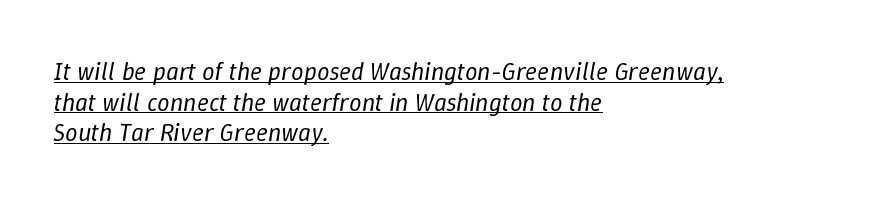
Q: Is the text bold? A: No.
Q: Is the text italic (slanted)? A: Yes, it leans right by about 9 degrees.
Q: Is the text underlined? A: Yes.
Q: How is the paragraph aligned? A: Left-aligned.
Q: Is the spacing between letters normal or unusually wide? A: Normal.
